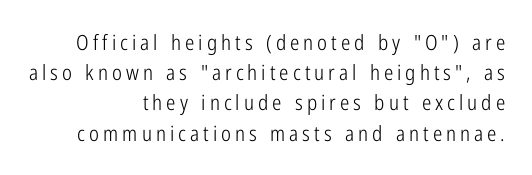
The image shows 21 px text type, upright; set right-aligned, normal line spacing (1.44x), not underlined.
